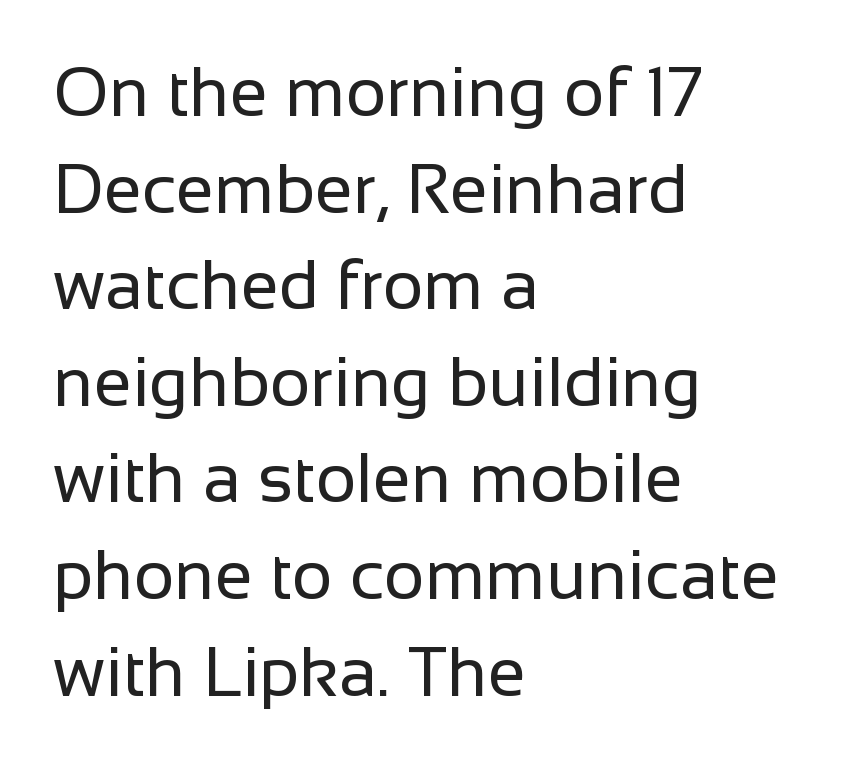
The image shows 69 px regular-weight sans-serif type, upright; set left-aligned, normal line spacing (1.4x), normal letter spacing, not underlined; low stroke contrast and a medium x-height.
